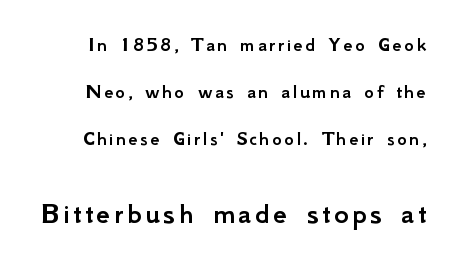
{"serif": "no", "italic": "no", "width": "normal", "stroke_contrast": "low", "x_height": "small", "monospaced": "no", "underline": "no", "line_spacing": "loose", "line_spacing_ratio": 2.24, "larger_block": "second", "size_ratio": 1.48, "glyph_px": 31}
